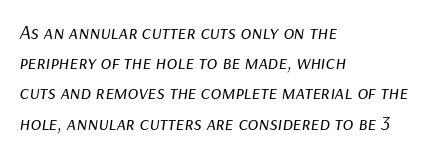
{"italic": "yes", "lean": "right", "slant_degrees": 9, "bold": "no", "underline": "no", "align": "left", "line_spacing": "normal", "line_spacing_ratio": 1.51, "letter_spacing": "normal", "letter_spacing_em": 0.0, "glyph_px": 20}
